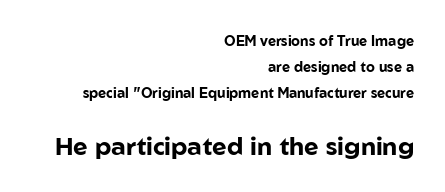
Type without underlining. Does the copy run flush right? Yes — the right margin is perfectly even. Letter spacing: default. Each glyph is drawn with heavy, bold strokes. Of the two passages, the one underneath uses the larger point size. The axis of the letterforms is exactly vertical.
